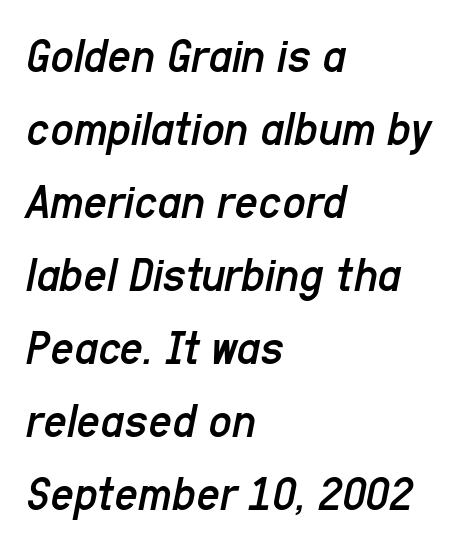
Q: Is the text bold? A: No.
Q: Is the text italic (slanted)? A: Yes, it leans right by about 11 degrees.
Q: Is the text underlined? A: No.
Q: How is the paragraph aligned? A: Left-aligned.
Q: Is the spacing between letters normal or unusually wide? A: Normal.
Q: Is the spacing between lines tight, normal or loose? A: Normal.
Q: Width (condensed, normal, or wide)? A: Condensed.
Q: Stroke contrast? A: Low.
Q: x-height? A: Medium.
Q: Monospaced? A: No.
